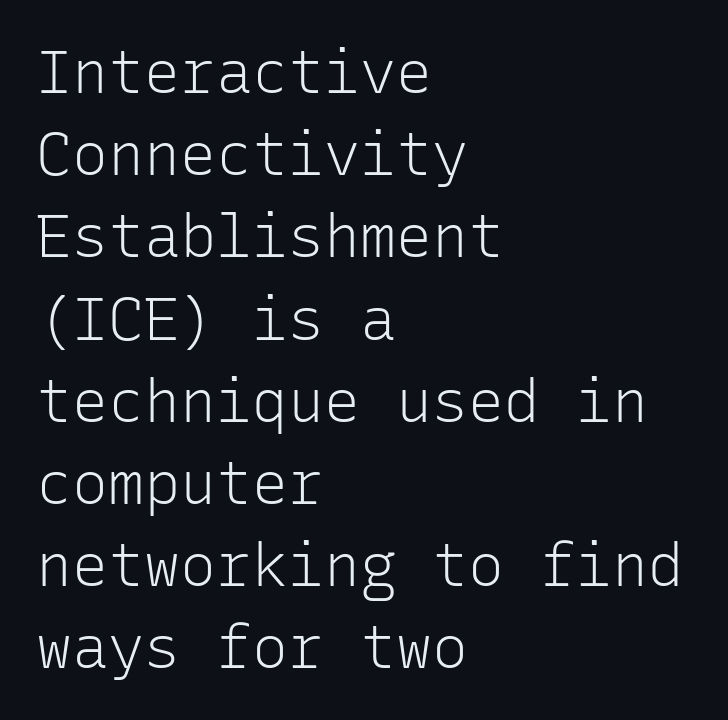
Q: Is the text bold? A: No.
Q: Is the text italic (slanted)? A: No, it is upright.
Q: Is the typeface a serif or a sans-serif typeface? A: Sans-serif.
Q: Is the text underlined? A: No.
Q: How is the paragraph aligned? A: Left-aligned.
Q: Is the spacing between letters normal or unusually wide? A: Normal.
Q: Is the spacing between lines tight, normal or loose? A: Normal.
Q: Width (condensed, normal, or wide)? A: Normal.
Q: Stroke contrast? A: Low.
Q: x-height? A: Medium.
Q: Monospaced? A: Yes.
